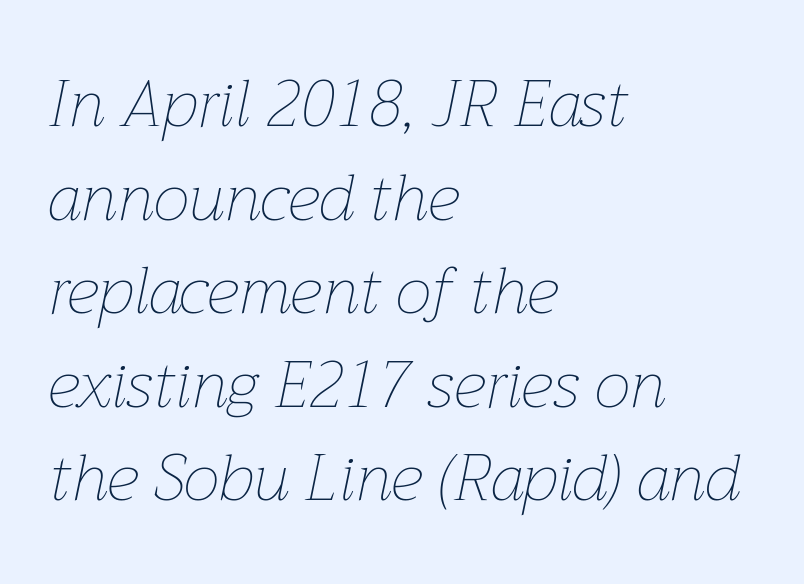
The image shows 65 px thin type, italic (leaning right); set left-aligned, normal line spacing (1.44x), normal letter spacing, not underlined; low stroke contrast and a medium x-height.
